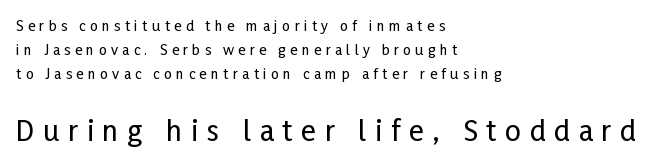
Q: Is the text italic (slanted)? A: No, it is upright.
Q: Is the typeface a serif or a sans-serif typeface? A: Sans-serif.
Q: Is the text underlined? A: No.
Q: How is the paragraph aligned? A: Left-aligned.
Q: Is the spacing between letters normal or unusually wide? A: Unusually wide.
Q: Which block of text is set in a larger size, the first (top) or the second (bottom)? A: The second (bottom) one.
Q: Width (condensed, normal, or wide)? A: Condensed.
Q: Stroke contrast? A: Low.
Q: x-height? A: Medium.
Q: Monospaced? A: No.
